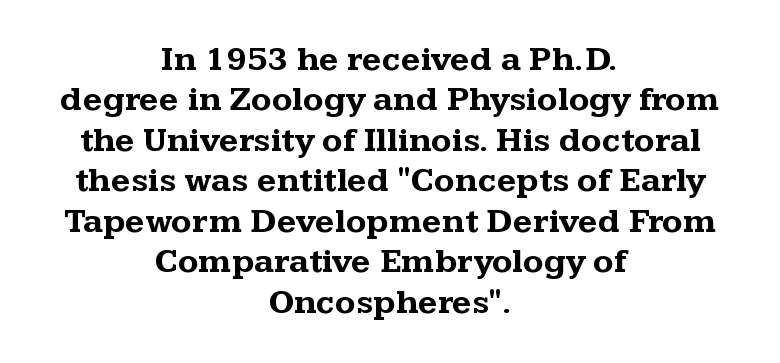
{"serif": "yes", "italic": "no", "bold": "yes", "weight": "bold", "width": "wide", "stroke_contrast": "medium", "x_height": "medium", "monospaced": "no", "underline": "no", "align": "center", "line_spacing_ratio": 1.19, "letter_spacing": "normal", "letter_spacing_em": 0.0, "glyph_px": 34}
